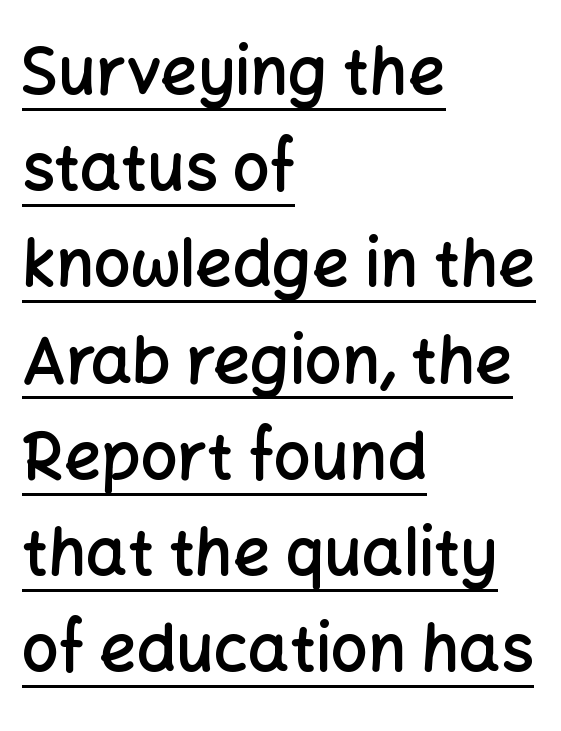
Leading matches the norm, producing a regular column. The rendering uses natural spacing where letterforms have individual widths. Teacher's note: observe the even left margin — that is flush-left alignment. This is the in-between weight designers call semibold or demi. This rendering employs a face without finishing strokes, i.e., a sans-serif. Students, observe the line beneath the letters — that is underlining.
